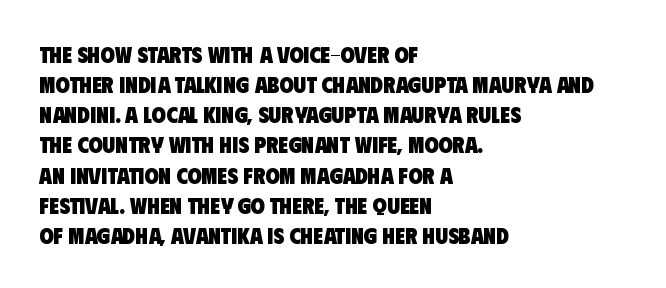
Glyph-to-glyph distance matches everyday printed text. These lines stack with their left ends in a neat column. A bare baseline throughout the passage. Baseline-to-baseline distance is the conventional proportion of letter height. The strokes are fattened all the way to bold.
